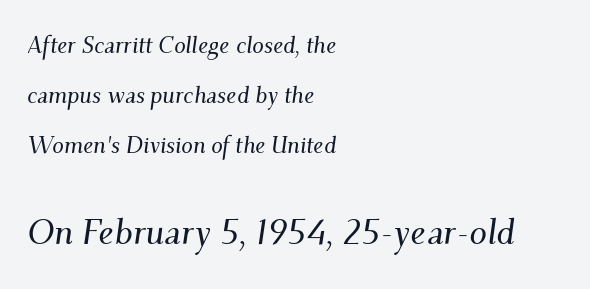
Compared with typical body copy, the letter spacing here is the same. The axis of the letterforms is tilted away from vertical. Visually, the bottom section dominates because its glyphs are scaled up. The designer dialed line spacing up above the default.
